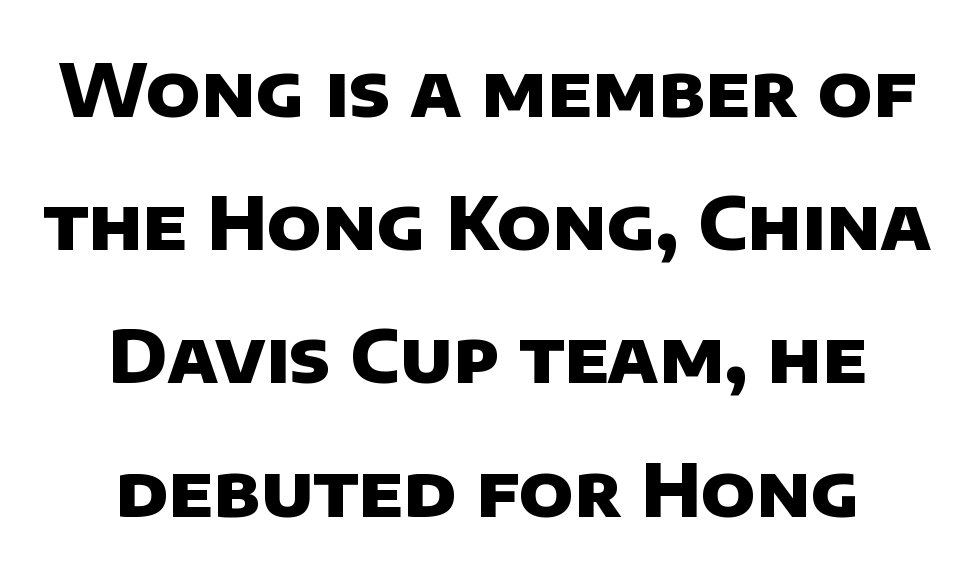
{"serif": "no", "bold": "yes", "weight": "heavy", "width": "normal", "stroke_contrast": "low", "x_height": "large", "monospaced": "no", "underline": "no", "line_spacing_ratio": 1.85, "letter_spacing": "normal", "letter_spacing_em": 0.0, "glyph_px": 72}
